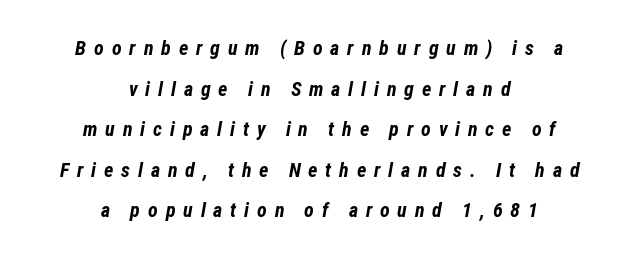
The image shows 20 px bold type, italic (leaning right); set centered, loose line spacing (2.03x), unusually wide letter spacing (+0.39 em), not underlined.
